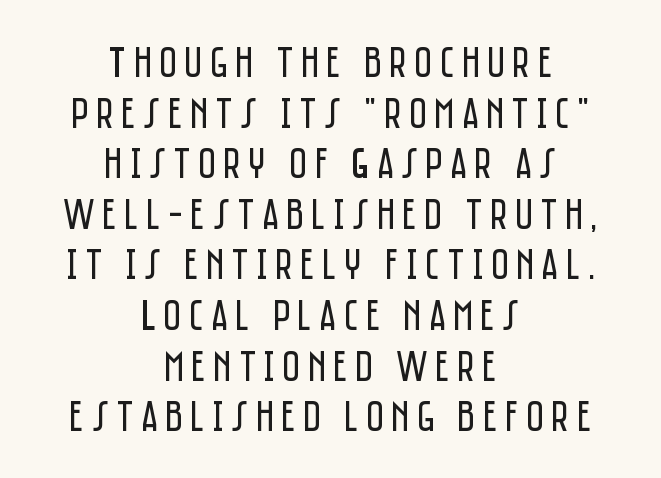
Each letter keeps its own natural width here, so spacing adapts to shape. Notice how the passage keeps no hard edge, just a central spine. A roman cut, with each character standing at attention. How would I describe the line gaps? Narrow and economical. Is this a heavy cut? Hardly; it is regular or lighter.
